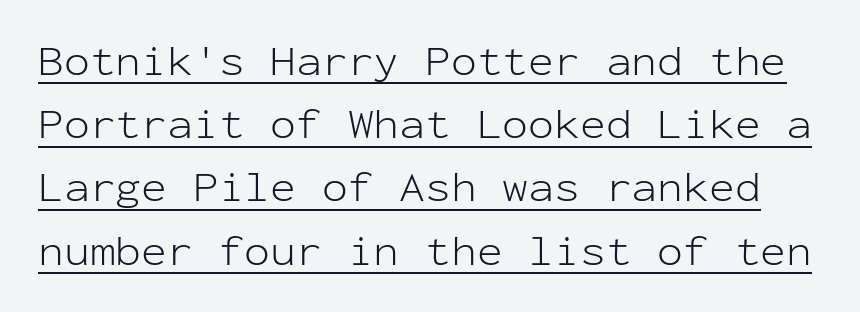
{"serif": "no", "italic": "no", "bold": "no", "weight": "light", "width": "normal", "stroke_contrast": "low", "x_height": "medium", "monospaced": "yes", "underline": "yes", "line_spacing": "normal", "line_spacing_ratio": 1.47, "letter_spacing": "normal", "letter_spacing_em": 0.0, "glyph_px": 43}
